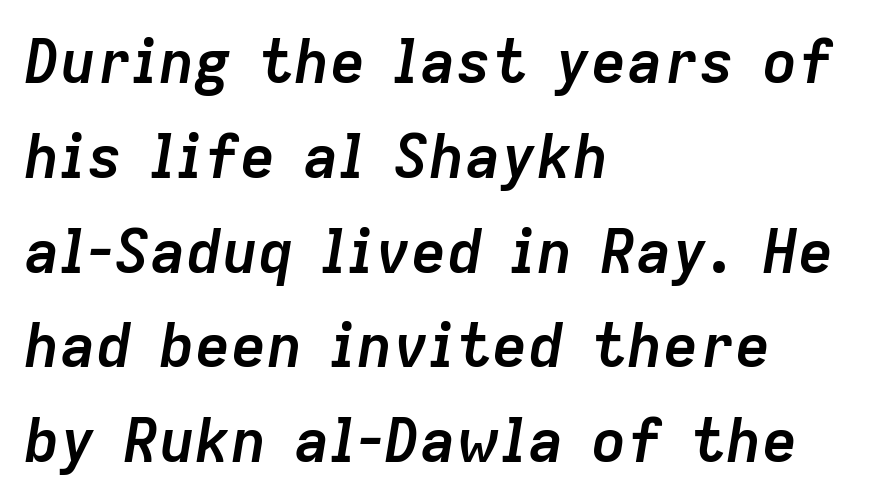
{"italic": "yes", "lean": "right", "slant_degrees": 9, "bold": "yes", "weight": "semibold", "width": "normal", "stroke_contrast": "low", "x_height": "medium", "monospaced": "no", "underline": "no", "align": "left", "line_spacing": "normal", "line_spacing_ratio": 1.58, "letter_spacing": "normal", "letter_spacing_em": 0.0, "glyph_px": 60}
